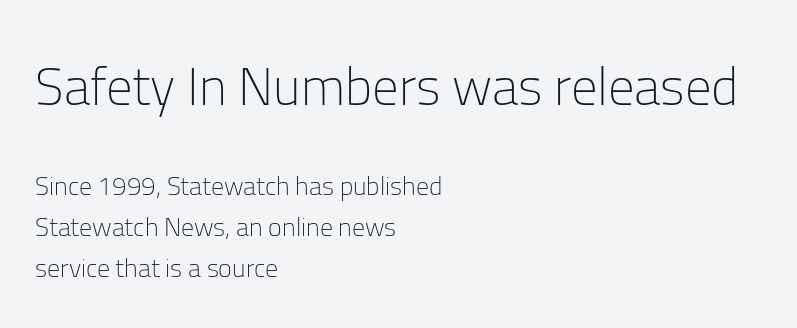
The image shows 53 px light sans-serif type, upright; set left-aligned, normal line spacing (1.58x), normal letter spacing, not underlined; the first (top) block is 2.04x larger; low stroke contrast and a medium x-height.
